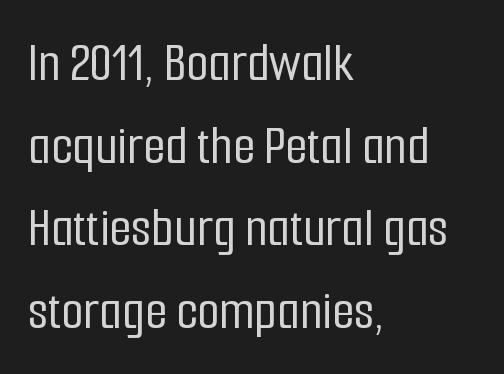
Think of a printed novel: that variable character pitch is what you see here. Plain, unruled lines of type. It's the straight-up-and-down kind of type. Are there feet on the stems? There aren't — it's a sans. The vertical gap from one line to the next is medium.
